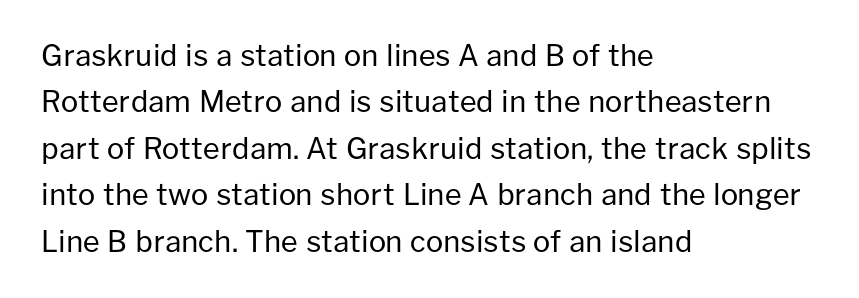
{"serif": "no", "italic": "no", "bold": "no", "weight": "regular", "width": "normal", "stroke_contrast": "low", "x_height": "medium", "monospaced": "no", "underline": "no", "align": "left", "line_spacing": "normal", "line_spacing_ratio": 1.6, "letter_spacing": "normal", "letter_spacing_em": 0.0, "glyph_px": 29}
